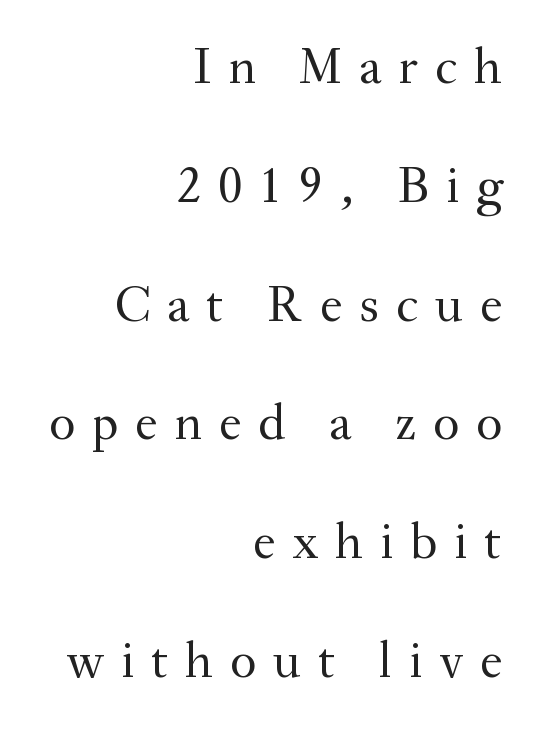
Q: Is the text bold? A: No.
Q: Is the text italic (slanted)? A: No, it is upright.
Q: Is the typeface a serif or a sans-serif typeface? A: Serif.
Q: Is the text underlined? A: No.
Q: How is the paragraph aligned? A: Right-aligned.
Q: Is the spacing between letters normal or unusually wide? A: Unusually wide.
Q: Is the spacing between lines tight, normal or loose? A: Loose.
Q: Width (condensed, normal, or wide)? A: Normal.
Q: Stroke contrast? A: Medium.
Q: x-height? A: Small.
Q: Monospaced? A: No.
